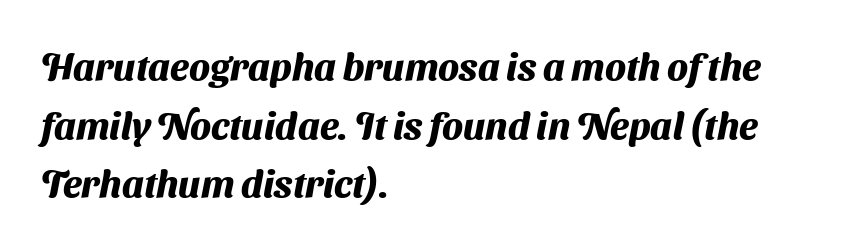
The face used here is rendered with its standard letterfit. Observe the absence of serifs on each vertical stroke in this sample. Underline: absent. The face used here is proportionally spaced, like ordinary book or web type. The line-height multiplier appears to be the usual default.
